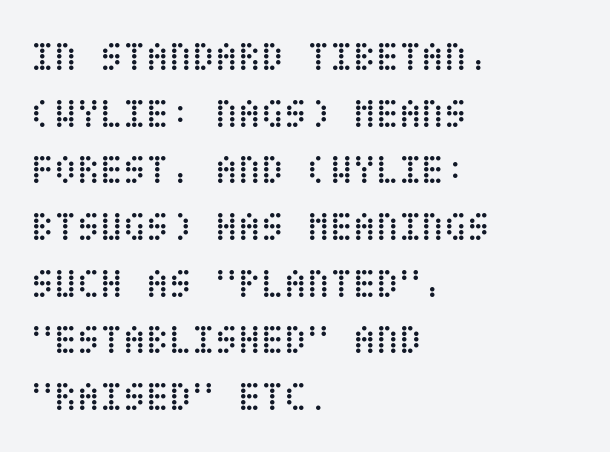
{"italic": "no", "bold": "no", "weight": "regular", "width": "condensed", "stroke_contrast": "low", "x_height": "large", "underline": "no", "align": "left", "line_spacing": "normal", "line_spacing_ratio": 1.35, "letter_spacing": "normal", "letter_spacing_em": 0.0, "glyph_px": 42}
